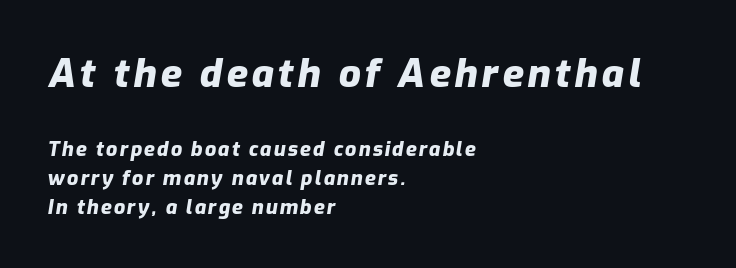
Between these two stacked blocks, the higher one wins on size. This rendering features lettering with no underline. A student would call this left alignment; a typographer would say flush left, rag right. Rows of type keep a routine distance in the vertical direction.
